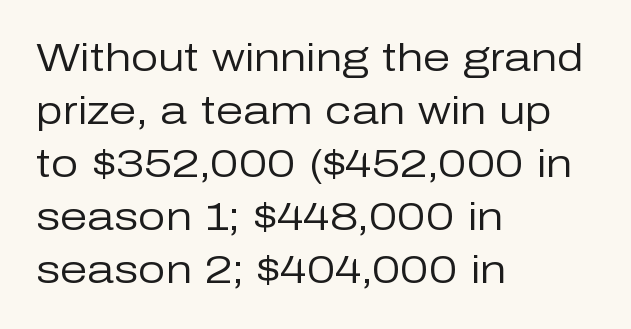
Q: Is the text bold? A: No.
Q: Is the text italic (slanted)? A: No, it is upright.
Q: Is the typeface a serif or a sans-serif typeface? A: Sans-serif.
Q: Is the text underlined? A: No.
Q: How is the paragraph aligned? A: Left-aligned.
Q: Is the spacing between letters normal or unusually wide? A: Normal.
Q: Is the spacing between lines tight, normal or loose? A: Normal.
Q: Width (condensed, normal, or wide)? A: Normal.
Q: Stroke contrast? A: Low.
Q: x-height? A: Medium.
Q: Monospaced? A: No.
